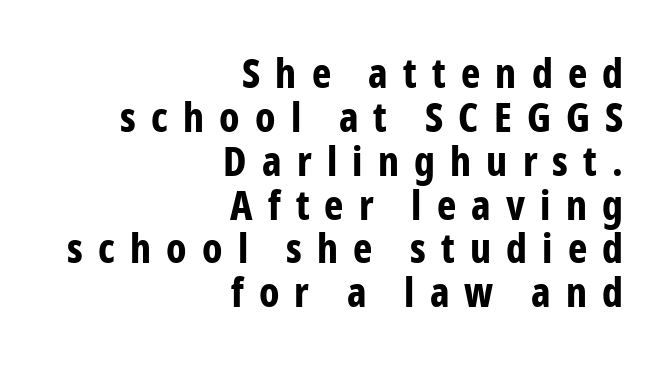
What kind of face is this? One without serifs — a sans. Does the weight exceed regular? Yes, all the way to bold. Lines of text with bare space underneath. It's the straight-up-and-down kind of type. Every row of glyphs terminates at an identical x-position on the right.
